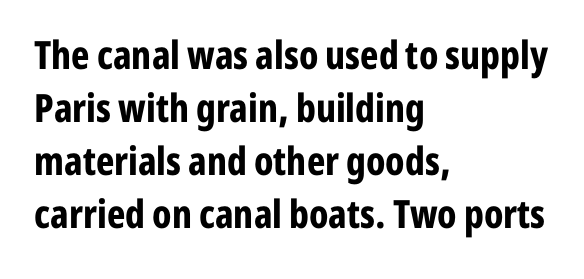
Q: Is the text bold? A: Yes.
Q: Is the text italic (slanted)? A: No, it is upright.
Q: Is the typeface a serif or a sans-serif typeface? A: Sans-serif.
Q: Is the text underlined? A: No.
Q: How is the paragraph aligned? A: Left-aligned.
Q: Is the spacing between letters normal or unusually wide? A: Normal.
Q: Is the spacing between lines tight, normal or loose? A: Normal.
Q: Width (condensed, normal, or wide)? A: Condensed.
Q: Stroke contrast? A: Low.
Q: x-height? A: Medium.
Q: Monospaced? A: No.
